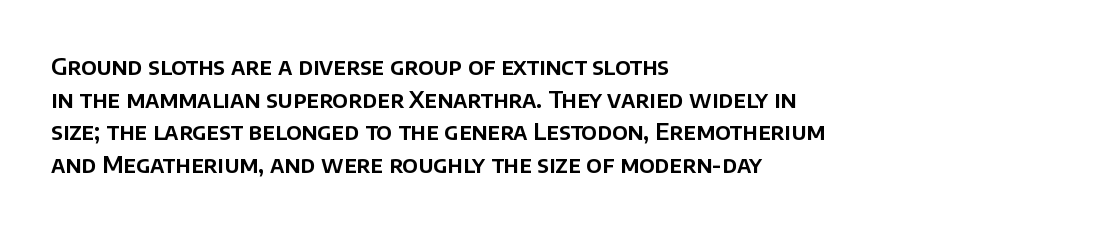
Q: Is the text italic (slanted)? A: No, it is upright.
Q: Is the text underlined? A: No.
Q: How is the paragraph aligned? A: Left-aligned.
Q: Is the spacing between letters normal or unusually wide? A: Normal.
Q: Is the spacing between lines tight, normal or loose? A: Normal.
